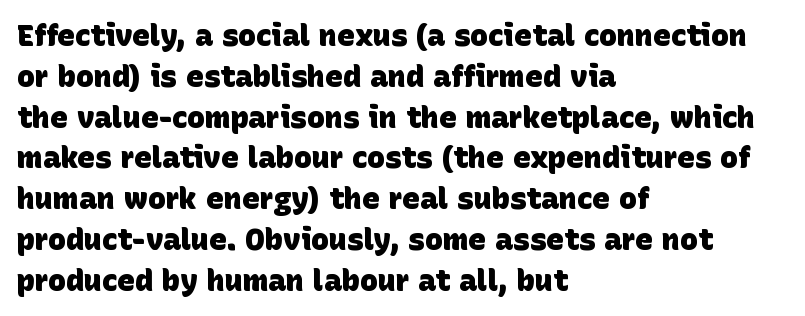
{"serif": "no", "bold": "yes", "weight": "heavy", "width": "normal", "stroke_contrast": "low", "x_height": "large", "monospaced": "no", "underline": "no", "align": "left", "line_spacing": "normal", "line_spacing_ratio": 1.36, "letter_spacing": "normal", "letter_spacing_em": 0.0, "glyph_px": 30}
